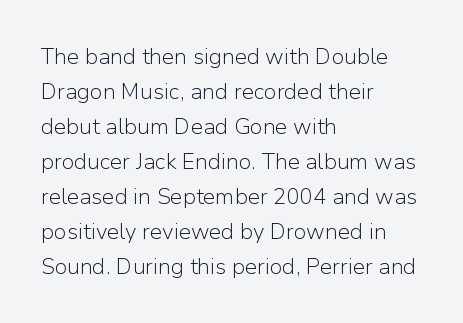
Every stem runs plumb, perpendicular to the baseline. Ink coverage per letter is moderate at most. Does extra space separate the letters? No, they use regular spacing. Line starts are locked; line ends wander. If you measured baseline to baseline, you'd find a middling distance.
